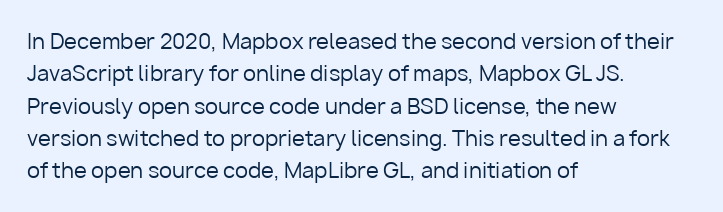
Words float on clear page, feet unadorned. Letters have the restrained weight of plain body copy at most. Horizontal alignment here is leftward, the default for most running prose. Whoever set this chose a conventional vertical rhythm. This sample uses an upright cut, with every glyph sitting square on the baseline.
